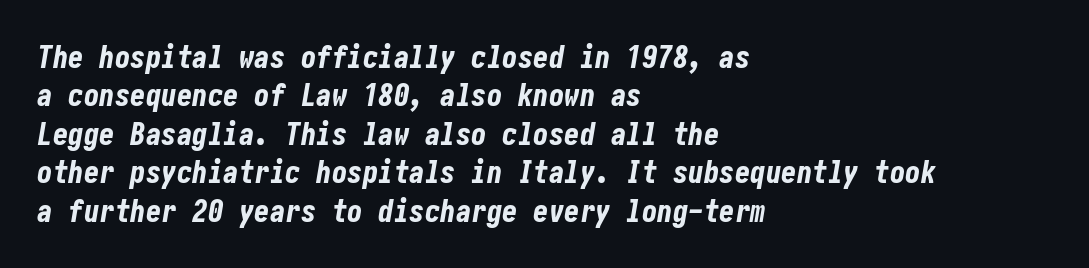
Words appear dense and cohesive because spacing is normal. The baseline area is clear. Where is the straight margin? On the left. Style check: oblique. Compared with an ordinary text face, these strokes are far heavier — a full bold.
